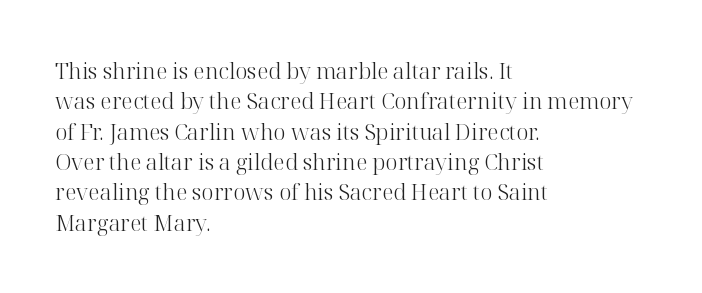
A quiet, ordinary-to-light weight characterises the typeface. The text block is weighted toward the left margin, trailing off unevenly rightward. This rendering leaves character spacing at its baseline value. Characters remain perfectly vertical along every line. The strip under each line holds only bare page.
